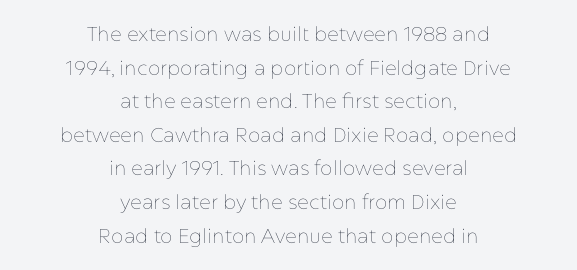
The image shows 20 px text type, upright; set centered, normal line spacing (1.68x), normal letter spacing, not underlined.
